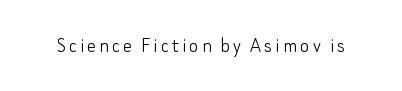
{"italic": "no", "bold": "no", "underline": "no", "glyph_px": 22}
